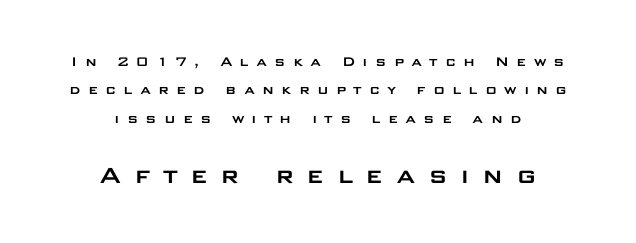
{"serif": "no", "italic": "no", "width": "wide", "stroke_contrast": "low", "x_height": "large", "monospaced": "no", "underline": "no", "align": "center", "line_spacing_ratio": 1.78, "letter_spacing": "wide", "letter_spacing_em": 0.44, "larger_block": "second", "size_ratio": 1.75, "glyph_px": 28}
